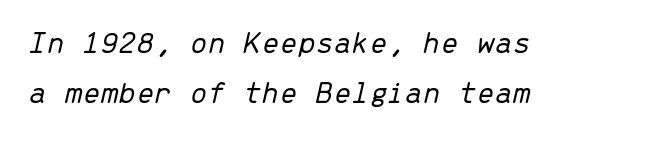
{"italic": "yes", "lean": "right", "slant_degrees": 13, "bold": "no", "weight": "light", "width": "normal", "stroke_contrast": "low", "x_height": "medium", "monospaced": "yes", "underline": "no", "align": "left", "line_spacing": "normal", "line_spacing_ratio": 1.55, "letter_spacing": "normal", "letter_spacing_em": 0.0, "glyph_px": 32}
